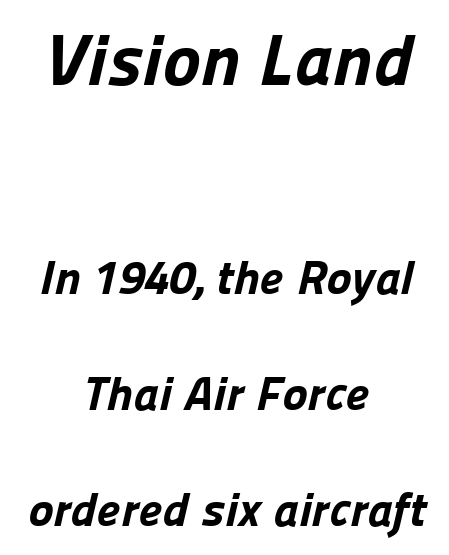
Q: Is the text bold? A: Yes.
Q: Is the typeface a serif or a sans-serif typeface? A: Sans-serif.
Q: Is the text underlined? A: No.
Q: How is the paragraph aligned? A: Centered.
Q: Is the spacing between letters normal or unusually wide? A: Normal.
Q: Is the spacing between lines tight, normal or loose? A: Loose.
Q: Which block of text is set in a larger size, the first (top) or the second (bottom)? A: The first (top) one.
Q: Width (condensed, normal, or wide)? A: Normal.
Q: Stroke contrast? A: Low.
Q: x-height? A: Medium.
Q: Monospaced? A: No.
